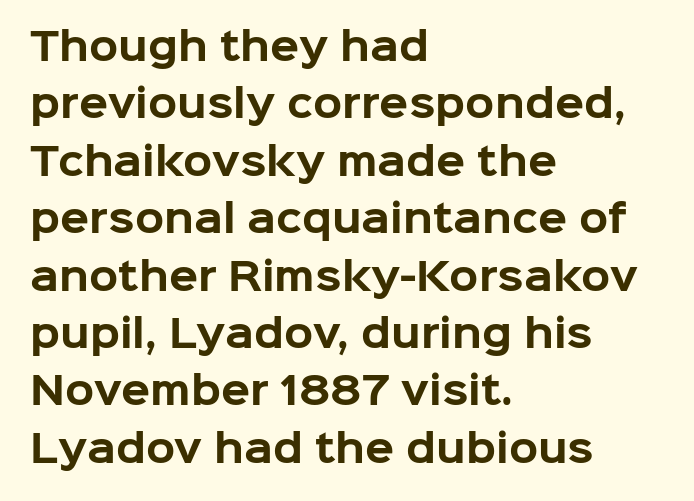
Tracking value appears to be zero — textbook default spacing. Proportional: the letters do not fall into vertical columns. Bare-footed words on every line. When letters stand straight like this, we call the style roman or upright. Line spacing here is normal. Pretty heavy lettering here — definitely bold.
